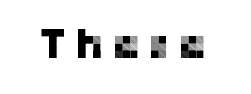
{"serif": "no", "italic": "no", "width": "normal", "stroke_contrast": "low", "x_height": "medium", "monospaced": "no", "underline": "no", "glyph_px": 44}
